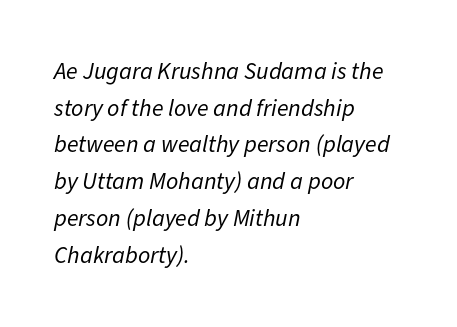
Q: Is the text bold? A: No.
Q: Is the text italic (slanted)? A: Yes, it leans right by about 11 degrees.
Q: Is the text underlined? A: No.
Q: How is the paragraph aligned? A: Left-aligned.
Q: Is the spacing between letters normal or unusually wide? A: Normal.
Q: Is the spacing between lines tight, normal or loose? A: Normal.
